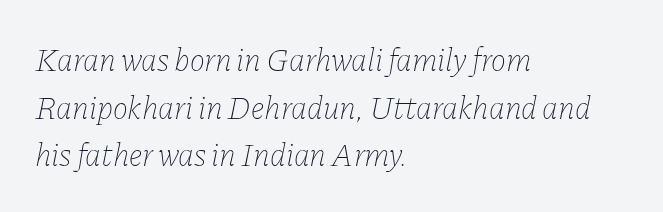
Caption: face not bold, strokes unweighted. Here the designer chose a conventional face with non-uniform glyph widths. Honestly, the letter spacing is just normal — you wouldn't notice it. This sample keeps an unexceptional amount of space between lines. Reading down the block, your eye returns to a fixed left position each line.
